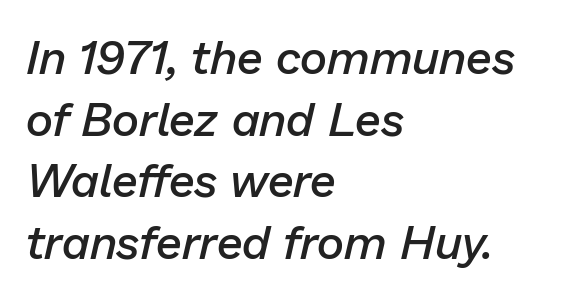
The image shows 47 px semibold type, italic (leaning right); set left-aligned, normal line spacing (1.31x), normal letter spacing, not underlined; low stroke contrast and a medium x-height.
